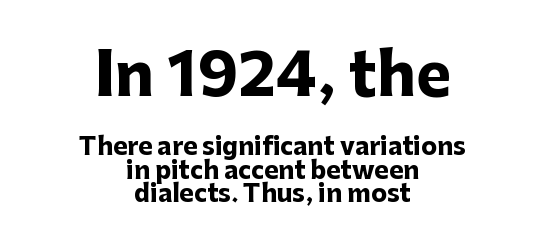
Its strokes are broad and dark, the hallmark of bold type. Block one is the big one; block two sits smaller underneath. Stroke terminals: plain, sans-serif. The letters advance in unequal steps, a hallmark of proportional type. The glyphs are unaccompanied by any horizontal stroke below them.
